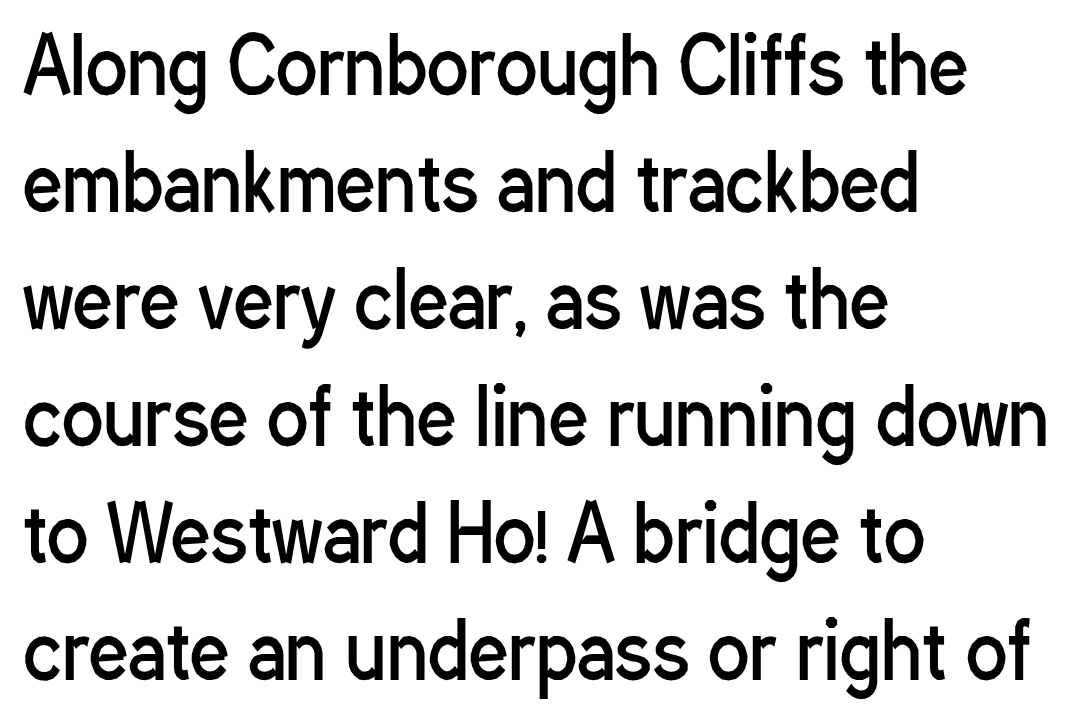
Nobody touched the tracking dial on this one. Here the designer chose a conventional face with non-uniform glyph widths. Weight: regular or lighter. Notice how the stems are strictly vertical — no italics here.
